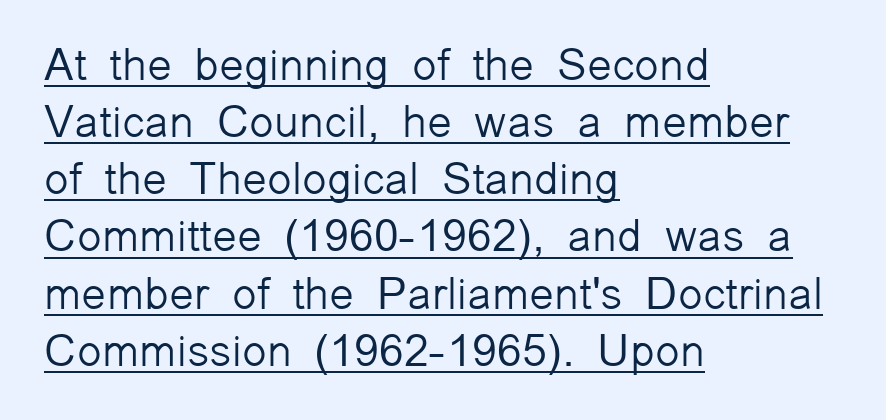
You can tell it's not italic because the verticals are truly vertical. Students, observe: this is what conventionally led text looks like. The face used here is proportionally spaced, like ordinary book or web type. Is the block centered? No — it sits flush against the left margin. The glyphs in this specimen are sans serif. In terms of letterspacing, this is plain default setting.
